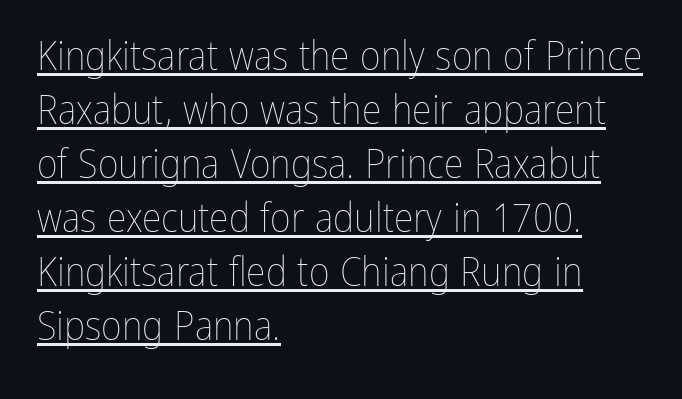
Q: Is the text bold? A: No.
Q: Is the text italic (slanted)? A: No, it is upright.
Q: Is the text underlined? A: Yes.
Q: How is the paragraph aligned? A: Left-aligned.
Q: Is the spacing between letters normal or unusually wide? A: Normal.
Q: Is the spacing between lines tight, normal or loose? A: Normal.
Q: Width (condensed, normal, or wide)? A: Condensed.
Q: Stroke contrast? A: Low.
Q: x-height? A: Medium.
Q: Monospaced? A: No.
